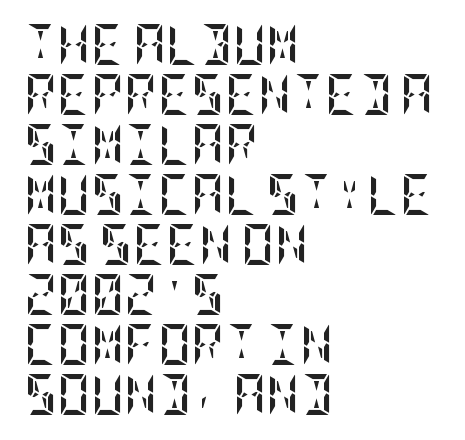
In terms of posture, this sample is upright. Alignment: flush left. Caption: bold face, heavy strokes. Glance below the letters and you will spot only blank space.
